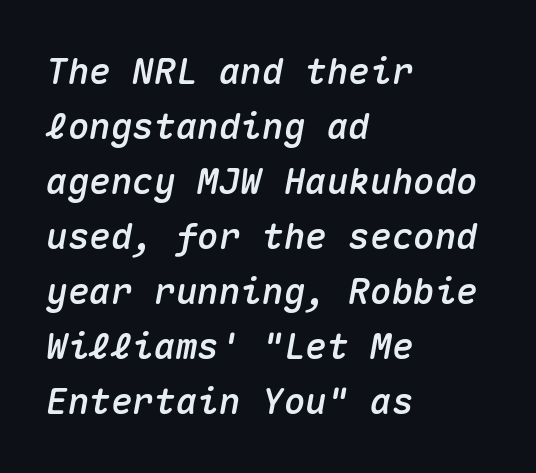
The image shows 36 px text type, italic (leaning right), monospaced; set left-aligned, normal line spacing (1.53x), normal letter spacing, not underlined; medium stroke contrast and a medium x-height.
